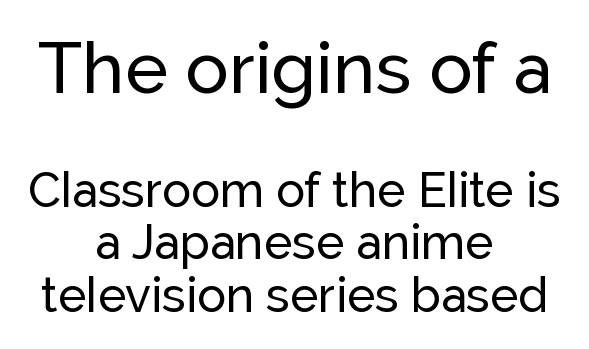
Each letter keeps its own natural width here, so spacing adapts to shape. The passage shown has conventional tracking throughout. Honestly, there is no underline to notice here at all. Every character sits straight up, as roman type does.
